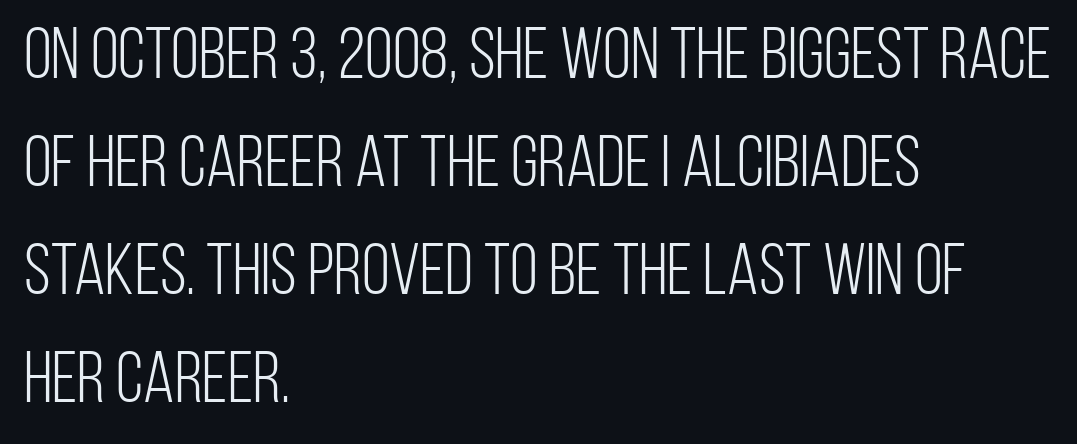
{"serif": "no", "italic": "no", "bold": "no", "weight": "light", "width": "condensed", "stroke_contrast": "low", "x_height": "large", "monospaced": "no", "underline": "no", "align": "left", "line_spacing": "normal", "line_spacing_ratio": 1.5, "letter_spacing": "normal", "letter_spacing_em": 0.0, "glyph_px": 72}
